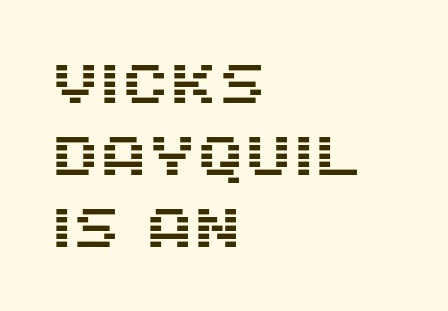
The image shows 55 px sans-serif type, upright; set left-aligned, normal line spacing (1.31x), normal letter spacing, not underlined; medium stroke contrast and a large x-height.
